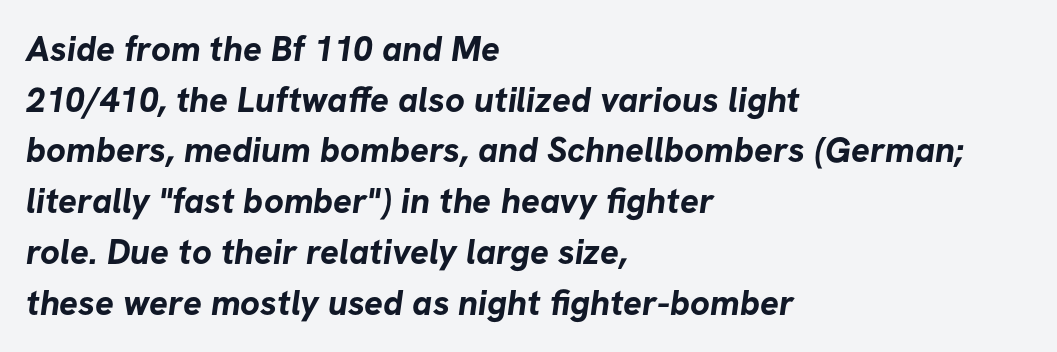
The image shows 35 px bold sans-serif type; set left-aligned, normal line spacing (1.45x), normal letter spacing, not underlined; low stroke contrast and a medium x-height.
